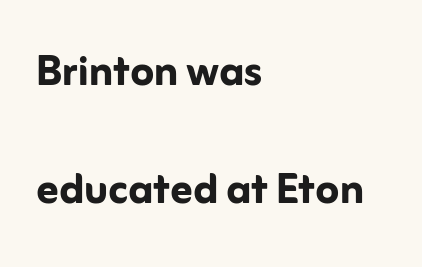
{"serif": "no", "italic": "no", "bold": "yes", "weight": "semibold", "width": "normal", "stroke_contrast": "low", "x_height": "medium", "monospaced": "no", "underline": "no", "align": "left", "line_spacing": "loose", "line_spacing_ratio": 2.19, "letter_spacing": "normal", "letter_spacing_em": 0.0, "glyph_px": 54}
